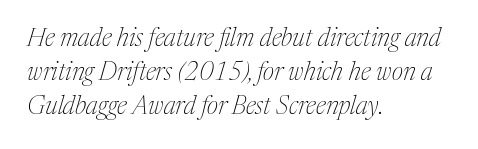
Honestly, there is no underline to notice here at all. Tall strokes in this sample are angled rather than plumb. Compared with a centered layout, this one pins lines to the left instead. Each new line begins a customary step beneath the previous one.
